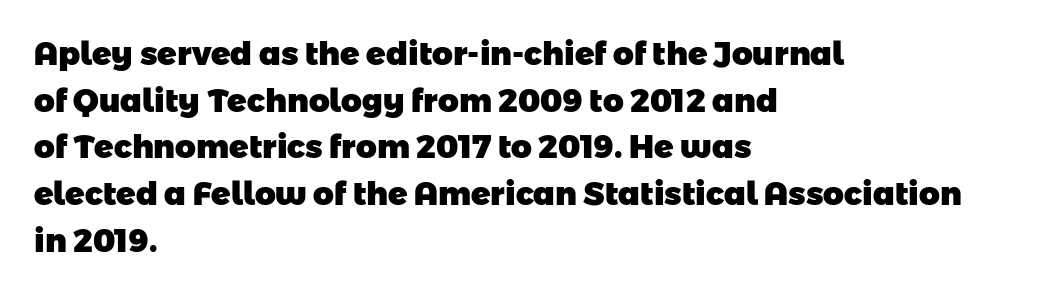
Q: Is the text bold? A: Yes.
Q: Is the typeface a serif or a sans-serif typeface? A: Sans-serif.
Q: Is the text underlined? A: No.
Q: How is the paragraph aligned? A: Left-aligned.
Q: Is the spacing between letters normal or unusually wide? A: Normal.
Q: Is the spacing between lines tight, normal or loose? A: Normal.
Q: Width (condensed, normal, or wide)? A: Normal.
Q: Stroke contrast? A: Low.
Q: x-height? A: Medium.
Q: Monospaced? A: No.
